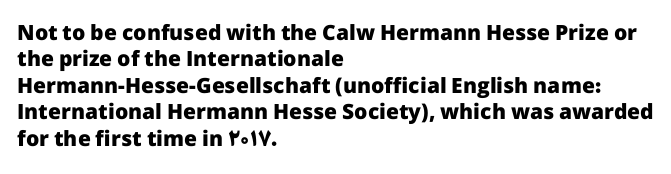
Q: Is the text bold? A: Yes.
Q: Is the text italic (slanted)? A: No, it is upright.
Q: Is the text underlined? A: No.
Q: How is the paragraph aligned? A: Left-aligned.
Q: Is the spacing between letters normal or unusually wide? A: Normal.
Q: Is the spacing between lines tight, normal or loose? A: Normal.
